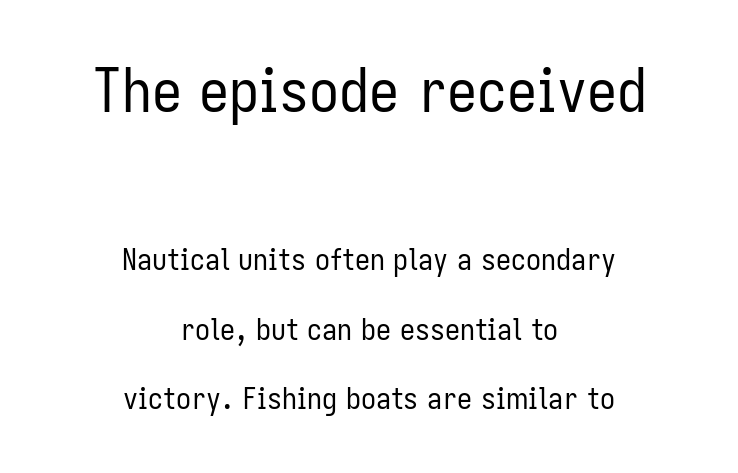
The horizontal fit of the characters is conventional and even. The line-height multiplier appears high, well above default. Underline: absent. The font's upright variant was chosen for this text. Leftover space on each line is divided equally before and after the words. The designer went with a sans here, leaving each stem footless.
